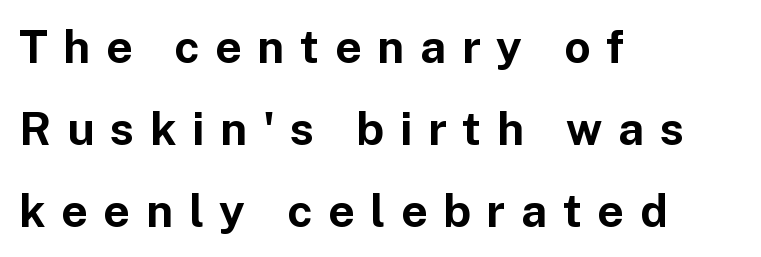
Is the letter spacing exaggerated? Yes — the characters are pushed far apart. Upright lettering throughout. The ragged edge is on the right, which tells us the setting is flush left. On the weight axis this lands at bold, roughly 700.
